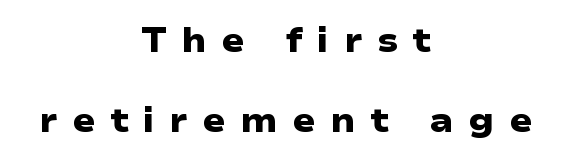
Horizontally, the lines are justified to the midpoint only. A typesetter would call this proportional, since set widths differ per character. The typeface chosen for these lines omits serifs. Each new line begins a long way beneath the previous one.
